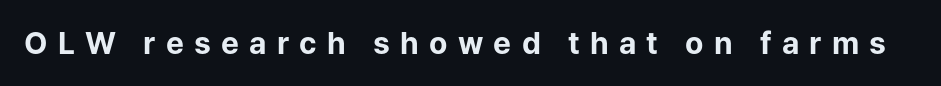
The image shows 30 px bold sans-serif type, upright; set unusually wide letter spacing (+0.34 em), not underlined; low stroke contrast and a medium x-height.
